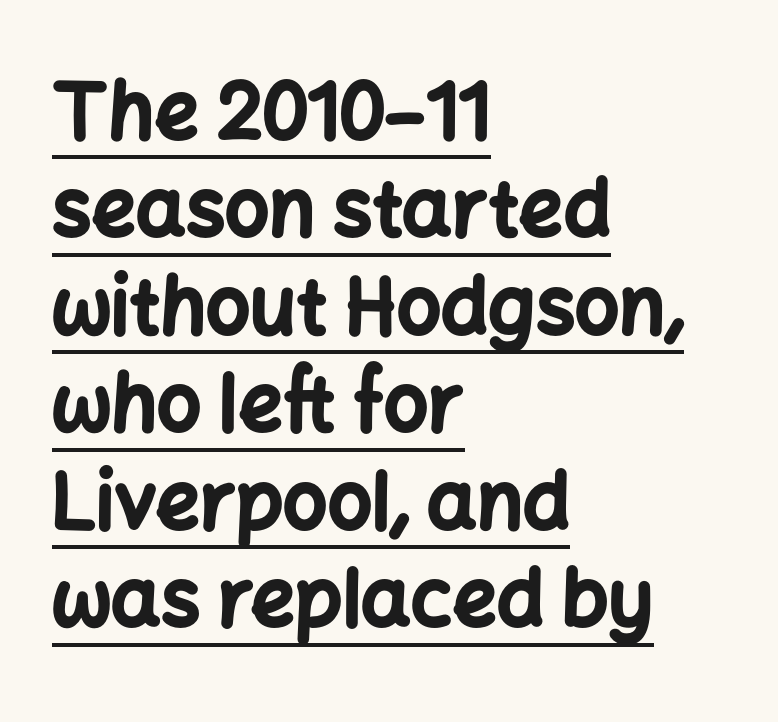
Every row of glyphs begins at an identical x-position on the left. Quick note: underline on. Weight: bold. Character widths vary here, with narrow letters taking less room than wide ones. The lettering holds an erect, upright posture throughout.
